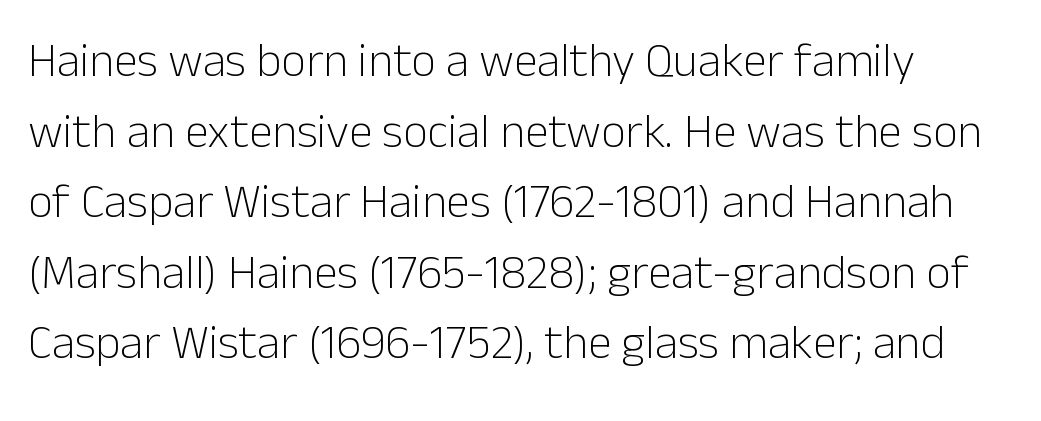
Q: Is the text bold? A: No.
Q: Is the text italic (slanted)? A: No, it is upright.
Q: Is the typeface a serif or a sans-serif typeface? A: Sans-serif.
Q: Is the text underlined? A: No.
Q: Is the spacing between letters normal or unusually wide? A: Normal.
Q: Is the spacing between lines tight, normal or loose? A: Normal.
Q: Width (condensed, normal, or wide)? A: Normal.
Q: Stroke contrast? A: Low.
Q: x-height? A: Medium.
Q: Monospaced? A: No.
